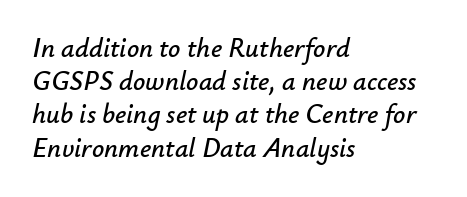
{"italic": "yes", "lean": "right", "slant_degrees": 12, "underline": "no", "align": "left", "line_spacing_ratio": 1.23, "letter_spacing": "normal", "letter_spacing_em": 0.0, "glyph_px": 27}
